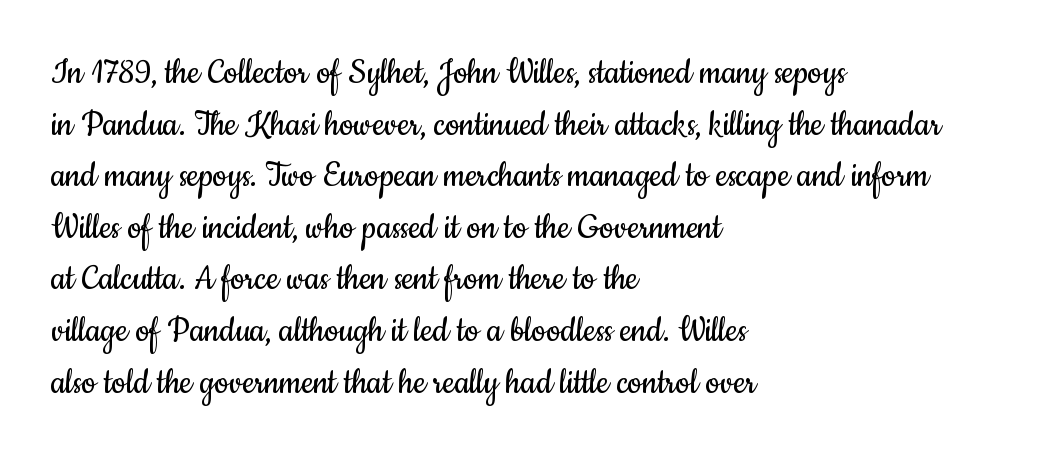
Students, note that the glyphs here touch the page at normal intervals. Leading matches the norm, producing a regular column. Just letters on the line, the space beneath them empty. The font is comparable to plain body text, perhaps lighter.
